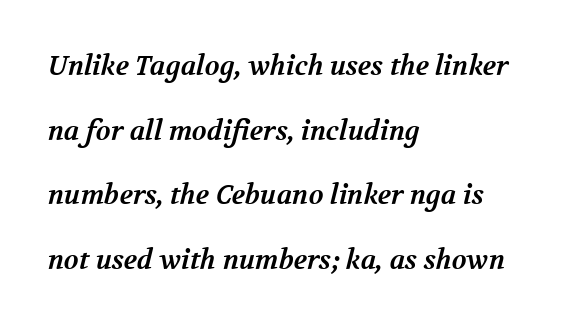
{"bold": "yes", "underline": "no", "align": "left", "line_spacing": "loose", "line_spacing_ratio": 2.39, "letter_spacing": "normal", "letter_spacing_em": 0.0, "glyph_px": 27}
